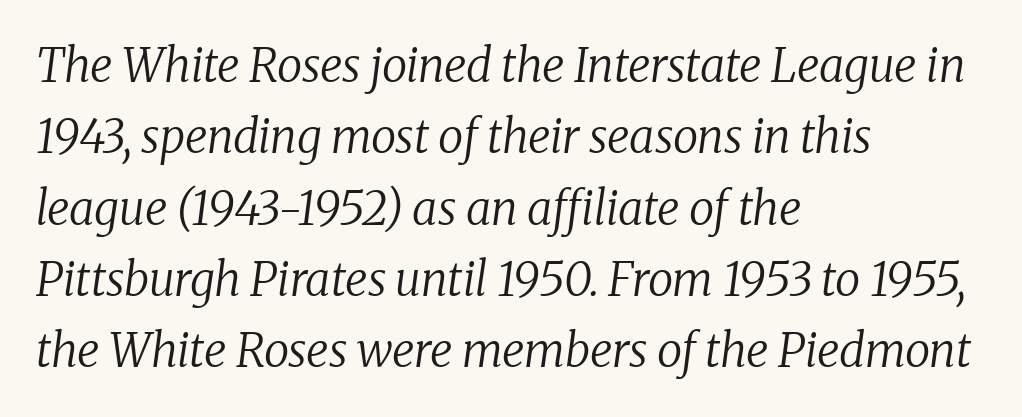
Baseline-to-baseline distance is the conventional proportion of letter height. There's an unmistakable incline to the writing here. Compared with a typical body face, this is equally light or lighter still. This rendering uses left alignment, leaving the right contour irregular. Note: serifs present on the glyphs. Between one letter and the next there's only the usual sliver of space.
